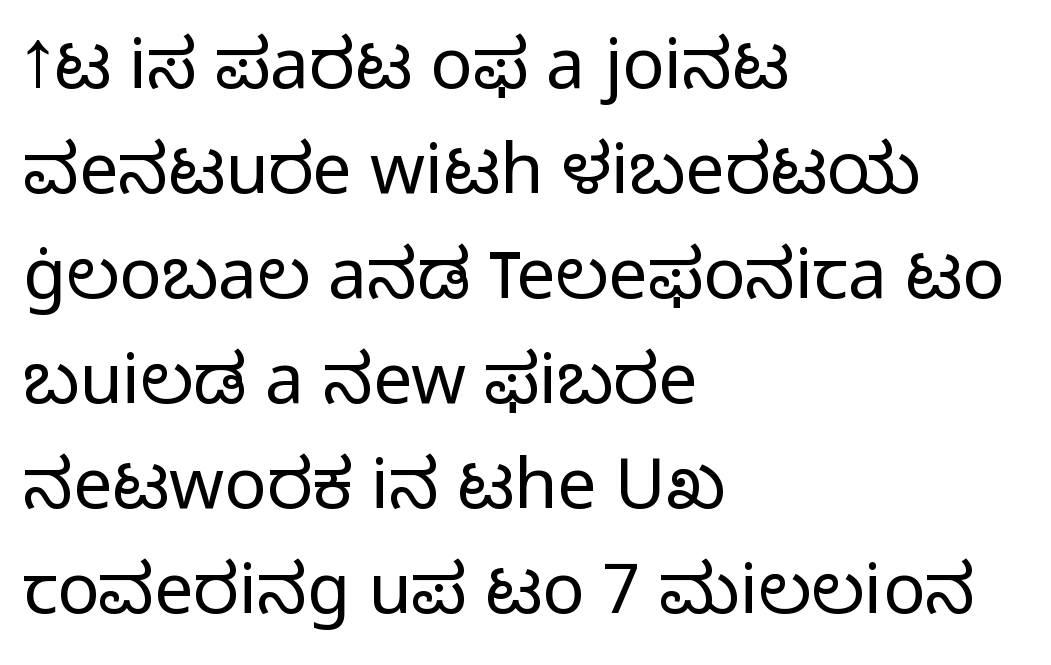
The image shows 70 px light sans-serif type, upright; set left-aligned, normal line spacing (1.5x), normal letter spacing, not underlined; low stroke contrast and a medium x-height.
